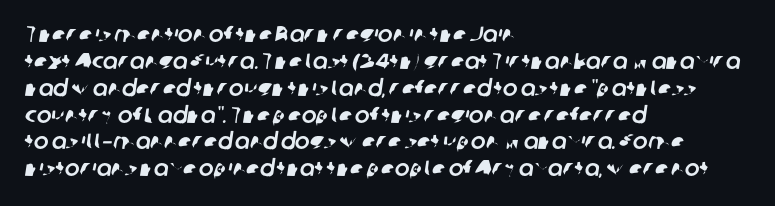
{"underline": "no", "align": "left", "line_spacing_ratio": 1.22, "letter_spacing": "normal", "letter_spacing_em": 0.0, "glyph_px": 22}
